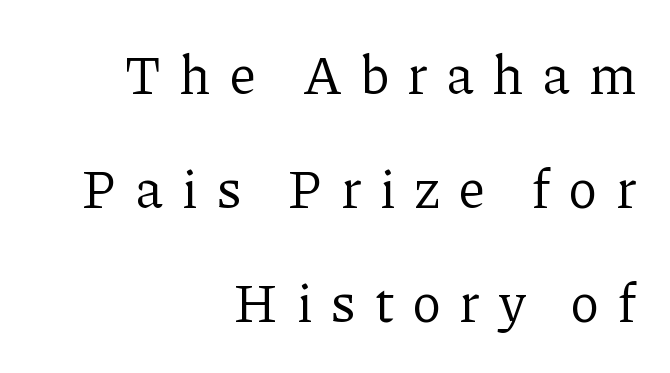
{"serif": "yes", "italic": "no", "bold": "no", "weight": "regular", "width": "normal", "stroke_contrast": "low", "x_height": "medium", "monospaced": "no", "underline": "no", "align": "right", "line_spacing": "loose", "line_spacing_ratio": 2.11, "letter_spacing": "wide", "letter_spacing_em": 0.35, "glyph_px": 54}
